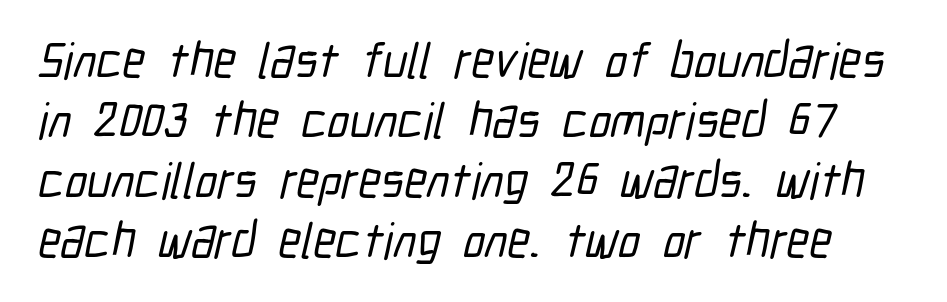
The image shows 50 px condensed sans-serif type; set line spacing 1.2x, normal letter spacing, not underlined; low stroke contrast and a medium x-height.
